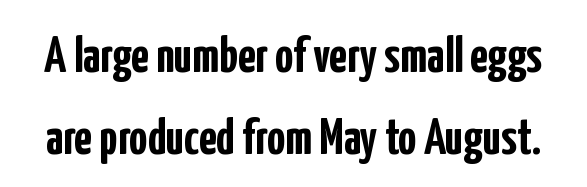
The image shows 51 px semibold, condensed sans-serif type, upright; set normal line spacing (1.61x), normal letter spacing, not underlined; low stroke contrast and a medium x-height.
